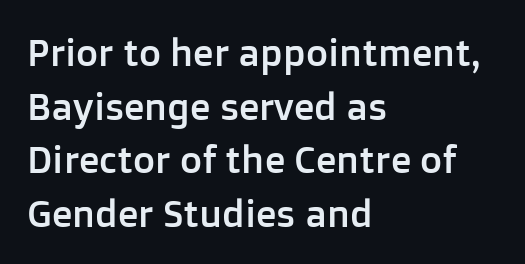
{"serif": "no", "italic": "no", "width": "normal", "stroke_contrast": "low", "x_height": "medium", "monospaced": "no", "underline": "no", "align": "left", "line_spacing": "normal", "line_spacing_ratio": 1.41, "letter_spacing": "normal", "letter_spacing_em": 0.0, "glyph_px": 38}
